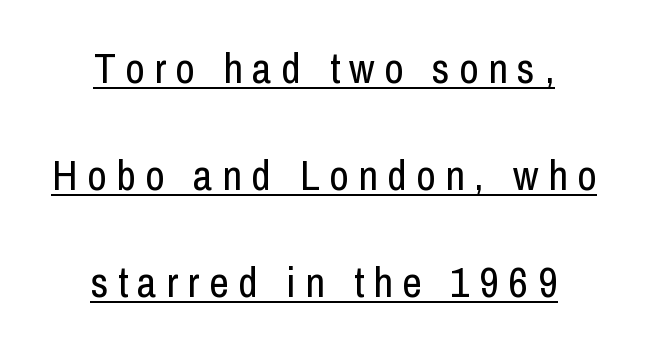
Inter-character spacing is expanded well beyond the font's built-in metrics. The letterforms sit at book weight or below. Successive baselines arrive slowly, with a big drop between each. In terms of posture, this sample is upright.
